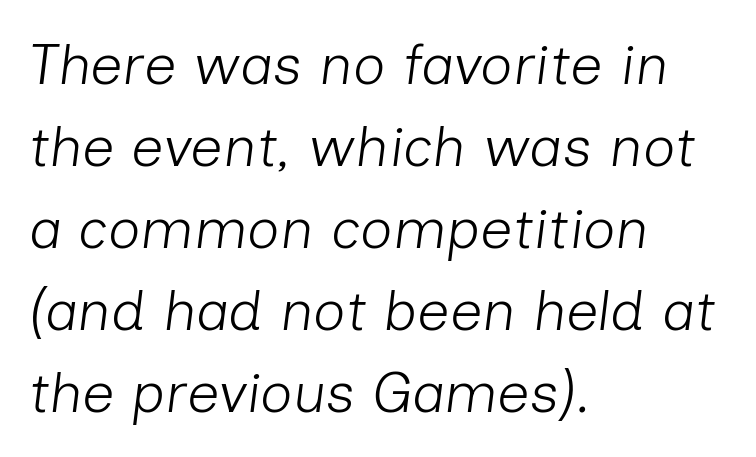
Q: Is the text bold? A: No.
Q: Is the text italic (slanted)? A: Yes, it leans right by about 7 degrees.
Q: Is the text underlined? A: No.
Q: How is the paragraph aligned? A: Left-aligned.
Q: Is the spacing between letters normal or unusually wide? A: Normal.
Q: Is the spacing between lines tight, normal or loose? A: Normal.
Q: Width (condensed, normal, or wide)? A: Normal.
Q: Stroke contrast? A: Low.
Q: x-height? A: Medium.
Q: Monospaced? A: No.
